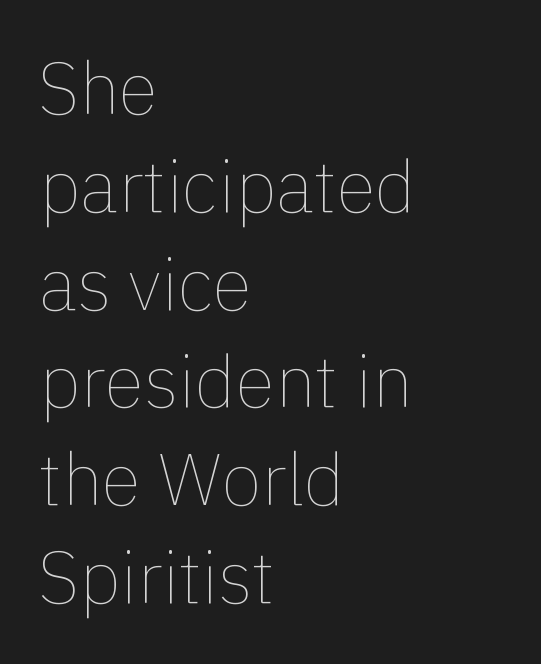
The weight tops out at a normal text grade. Proportional: the letters do not fall into vertical columns. Left-aligned paragraph, ragged on the right. Vertically, the passage feels balanced, rows spaced as you'd expect. Short note: letters normally spaced. Tall strokes in this sample are plumb rather than angled.
